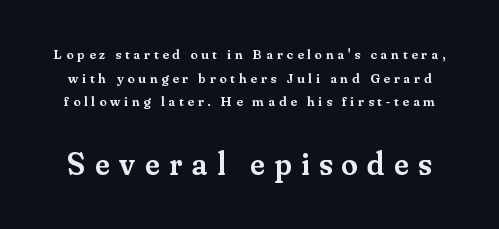
The image shows 33 px semibold serif type, upright; set normal line spacing (1.68x), unusually wide letter spacing (+0.29 em), not underlined; the second (bottom) block is 2.36x larger; medium stroke contrast and a small x-height.
